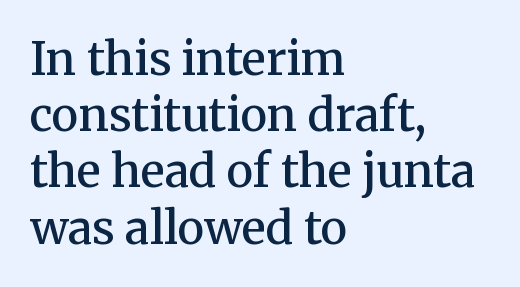
Q: Is the text bold? A: Semi-bold.
Q: Is the text italic (slanted)? A: No, it is upright.
Q: Is the typeface a serif or a sans-serif typeface? A: Serif.
Q: Is the text underlined? A: No.
Q: How is the paragraph aligned? A: Left-aligned.
Q: Is the spacing between letters normal or unusually wide? A: Normal.
Q: Is the spacing between lines tight, normal or loose? A: Normal.
Q: Width (condensed, normal, or wide)? A: Normal.
Q: Stroke contrast? A: Medium.
Q: x-height? A: Medium.
Q: Monospaced? A: No.
